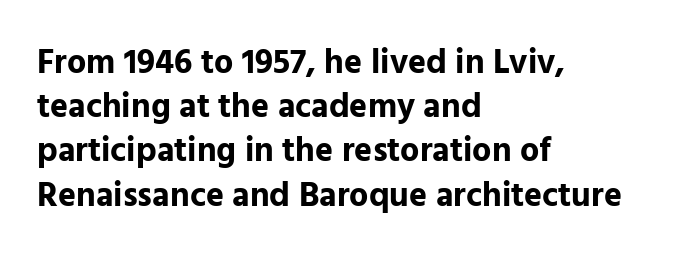
Q: Is the text bold? A: Yes.
Q: Is the text italic (slanted)? A: No, it is upright.
Q: Is the typeface a serif or a sans-serif typeface? A: Sans-serif.
Q: Is the text underlined? A: No.
Q: How is the paragraph aligned? A: Left-aligned.
Q: Is the spacing between letters normal or unusually wide? A: Normal.
Q: Is the spacing between lines tight, normal or loose? A: Normal.
Q: Width (condensed, normal, or wide)? A: Normal.
Q: Stroke contrast? A: Low.
Q: x-height? A: Medium.
Q: Monospaced? A: No.
